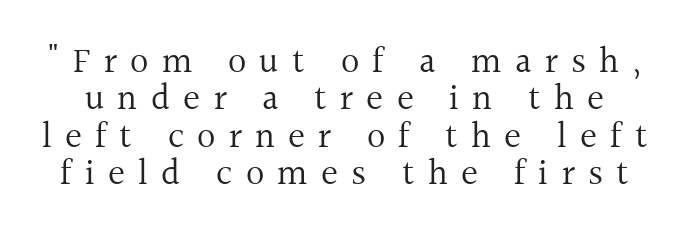
The letters are spread apart with noticeably loose tracking. This is serif lettering, the kind often seen in printed books. No chunkiness to these letters — they're not bold. The foot of each line stays bare and open. Successive baselines arrive quickly, one right under another.
